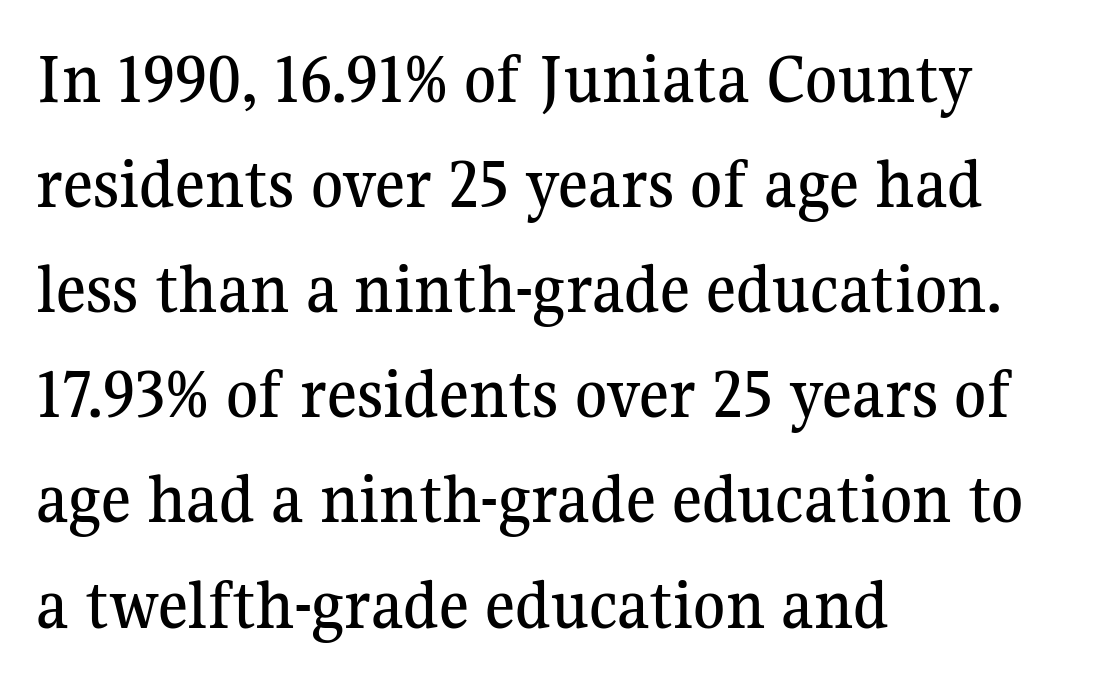
Tall strokes in this sample are plumb rather than angled. Letters rest on an invisible, unmarked baseline. The face used here is proportionally spaced, like ordinary book or web type. The letters carry serifs — small finishing strokes at the ends of their stems.
